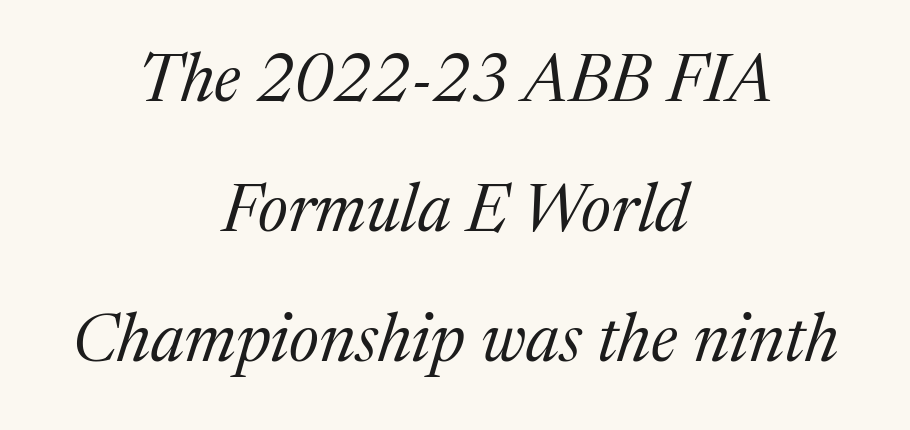
{"serif": "yes", "italic": "yes", "lean": "right", "slant_degrees": 17, "bold": "no", "weight": "regular", "width": "normal", "stroke_contrast": "medium", "x_height": "medium", "monospaced": "no", "underline": "no", "align": "center", "line_spacing": "loose", "line_spacing_ratio": 1.94, "letter_spacing": "normal", "letter_spacing_em": 0.0, "glyph_px": 67}
